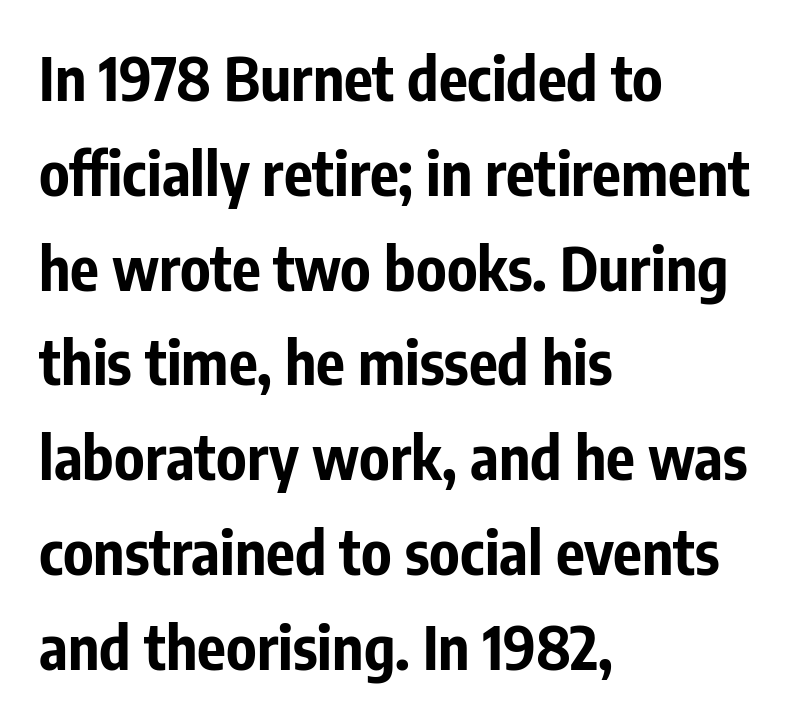
{"serif": "no", "italic": "no", "bold": "yes", "weight": "bold", "width": "condensed", "stroke_contrast": "low", "x_height": "medium", "monospaced": "no", "underline": "no", "align": "left", "line_spacing": "normal", "line_spacing_ratio": 1.58, "letter_spacing": "normal", "letter_spacing_em": 0.0, "glyph_px": 60}
